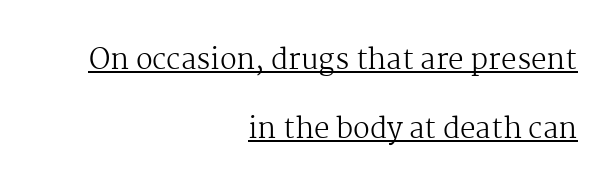
Q: Is the text bold? A: No.
Q: Is the text italic (slanted)? A: No, it is upright.
Q: Is the typeface a serif or a sans-serif typeface? A: Serif.
Q: Is the text underlined? A: Yes.
Q: How is the paragraph aligned? A: Right-aligned.
Q: Is the spacing between letters normal or unusually wide? A: Normal.
Q: Is the spacing between lines tight, normal or loose? A: Loose.
Q: Width (condensed, normal, or wide)? A: Normal.
Q: Stroke contrast? A: Medium.
Q: x-height? A: Medium.
Q: Monospaced? A: No.
